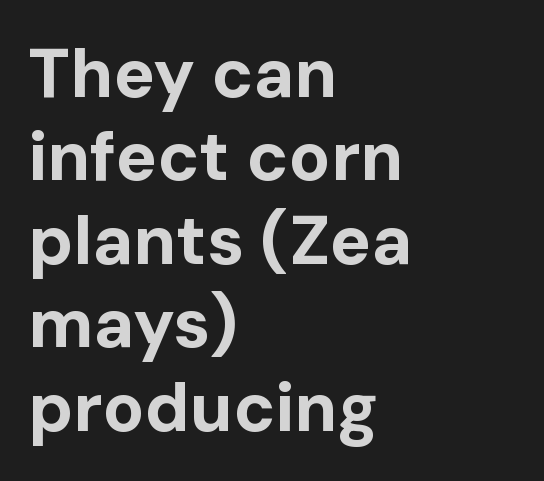
Unmarked baselines from the first word to the last. The paragraph has a hard left edge and a soft right edge. Between one letter and the next there's only the usual sliver of space. Here the designer chose a conventional face with non-uniform glyph widths. Strong, thick strokes mark this as bold type. Typographically, this falls in the sans-serif category.
